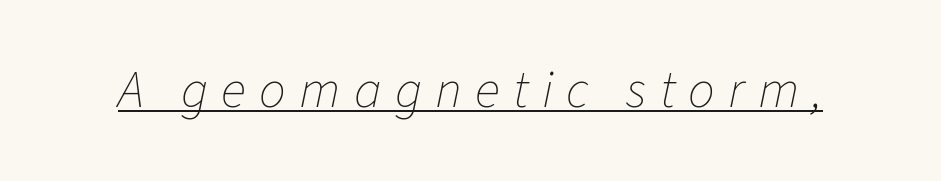
{"italic": "yes", "lean": "right", "slant_degrees": 11, "bold": "no", "weight": "thin", "width": "normal", "stroke_contrast": "low", "x_height": "medium", "monospaced": "no", "underline": "yes", "letter_spacing": "wide", "letter_spacing_em": 0.25, "glyph_px": 53}
